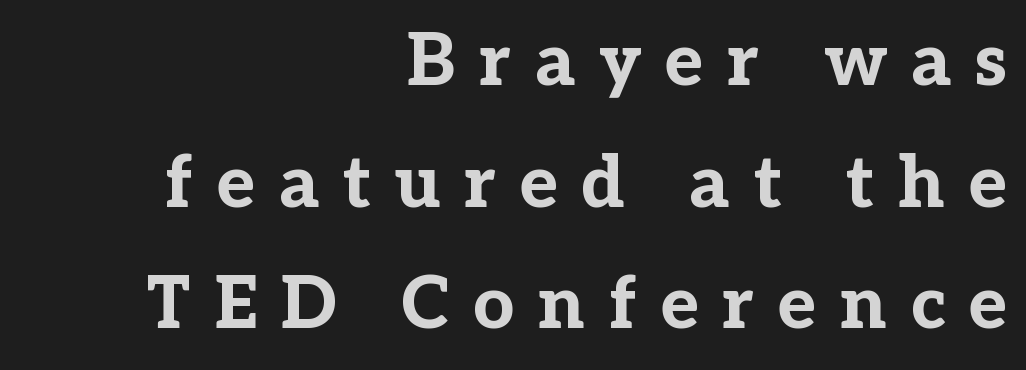
{"serif": "yes", "italic": "no", "bold": "yes", "weight": "bold", "width": "normal", "stroke_contrast": "low", "x_height": "medium", "monospaced": "no", "underline": "no", "align": "right", "line_spacing": "normal", "line_spacing_ratio": 1.69, "letter_spacing": "wide", "letter_spacing_em": 0.33, "glyph_px": 72}
